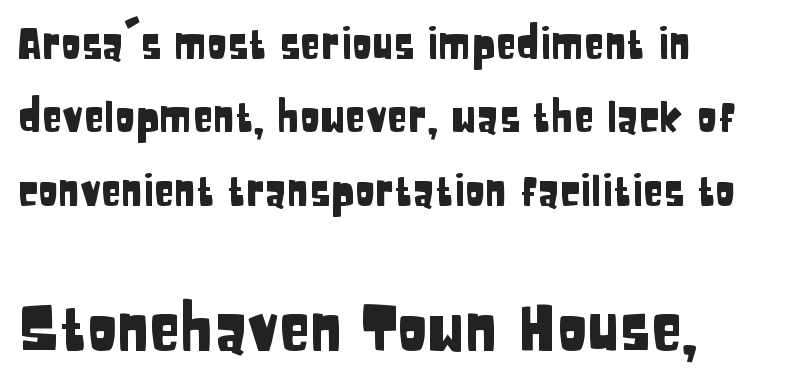
The image shows 63 px condensed sans-serif type, upright; set left-aligned, line spacing 1.75x, normal letter spacing, not underlined; the second (bottom) block is 1.5x larger; low stroke contrast and a large x-height.
